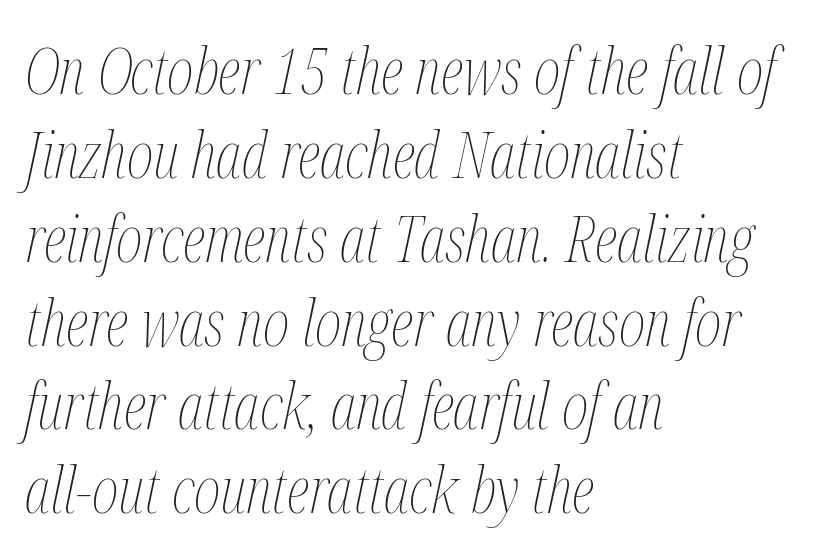
{"italic": "yes", "lean": "right", "slant_degrees": 12, "bold": "no", "weight": "thin", "width": "condensed", "stroke_contrast": "medium", "x_height": "medium", "monospaced": "no", "underline": "no", "align": "left", "line_spacing": "normal", "line_spacing_ratio": 1.31, "letter_spacing": "normal", "letter_spacing_em": 0.0, "glyph_px": 64}
